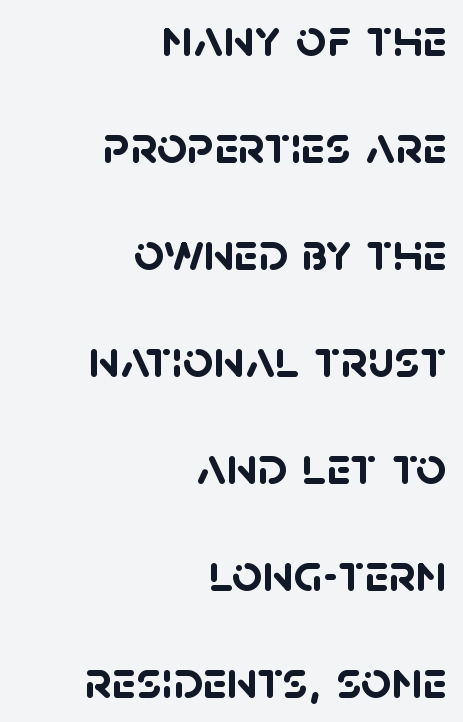
Q: Is the text bold? A: Yes.
Q: Is the typeface a serif or a sans-serif typeface? A: Sans-serif.
Q: Is the text underlined? A: No.
Q: How is the paragraph aligned? A: Right-aligned.
Q: Is the spacing between letters normal or unusually wide? A: Normal.
Q: Is the spacing between lines tight, normal or loose? A: Loose.
Q: Width (condensed, normal, or wide)? A: Normal.
Q: Stroke contrast? A: Low.
Q: x-height? A: Large.
Q: Monospaced? A: No.
